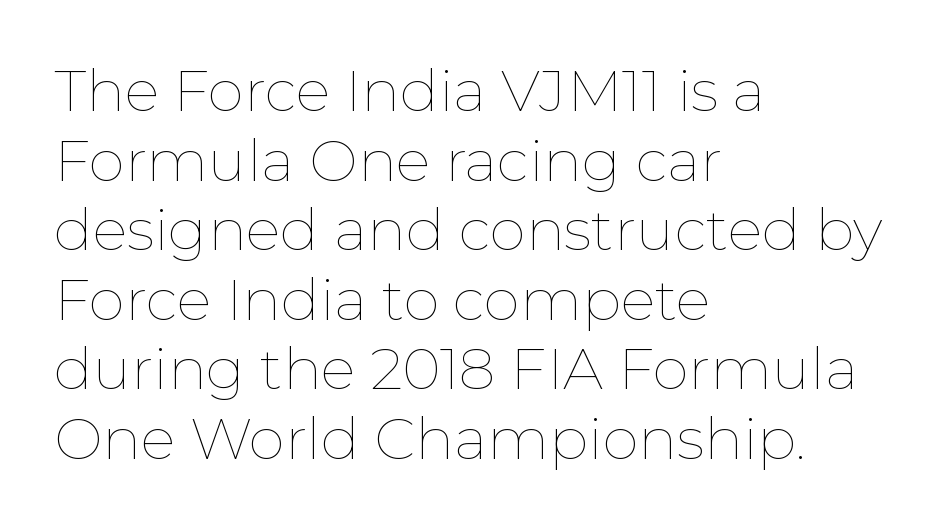
Q: Is the text bold? A: No.
Q: Is the text italic (slanted)? A: No, it is upright.
Q: Is the text underlined? A: No.
Q: How is the paragraph aligned? A: Left-aligned.
Q: Is the spacing between letters normal or unusually wide? A: Normal.
Q: Width (condensed, normal, or wide)? A: Normal.
Q: Stroke contrast? A: Low.
Q: x-height? A: Medium.
Q: Monospaced? A: No.
